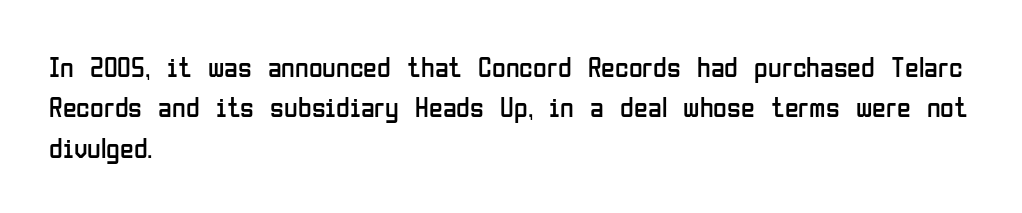
The image shows 28 px regular-weight, condensed sans-serif type, upright; set left-aligned, normal line spacing (1.44x), normal letter spacing, not underlined; low stroke contrast and a medium x-height.
